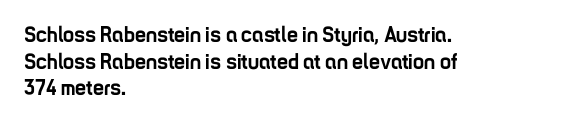
Q: Is the text bold? A: Yes.
Q: Is the text italic (slanted)? A: No, it is upright.
Q: Is the text underlined? A: No.
Q: How is the paragraph aligned? A: Left-aligned.
Q: Is the spacing between letters normal or unusually wide? A: Normal.
